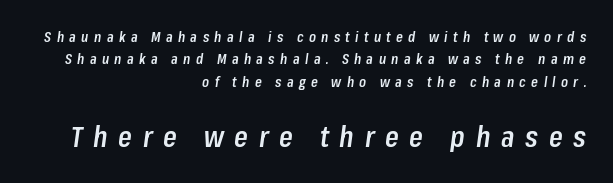
{"italic": "yes", "lean": "right", "slant_degrees": 8, "bold": "semi", "weight": "semibold", "width": "condensed", "stroke_contrast": "low", "x_height": "medium", "monospaced": "no", "underline": "no", "align": "right", "line_spacing": "normal", "line_spacing_ratio": 1.6, "letter_spacing": "wide", "letter_spacing_em": 0.38, "larger_block": "second", "size_ratio": 2.0, "glyph_px": 28}
